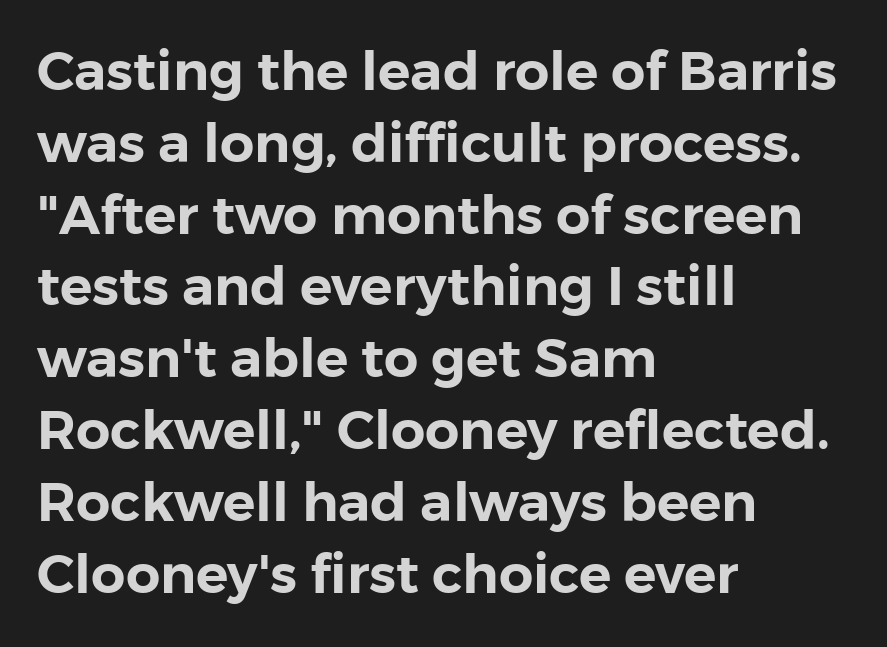
The space directly below the letters is spotless. Notice how the stems are strictly vertical — no italics here. Does the type have serifs? No, each stem ends abruptly. Where is the straight margin? On the left.
